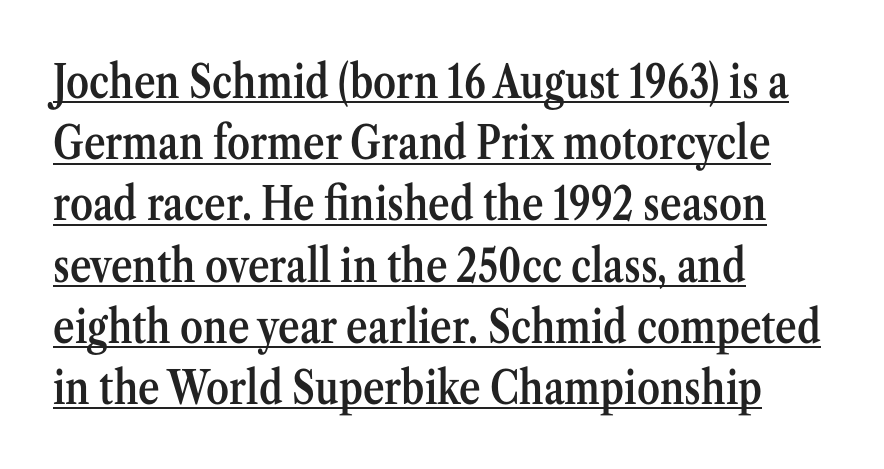
Q: Is the text bold? A: Semi-bold.
Q: Is the text italic (slanted)? A: No, it is upright.
Q: Is the typeface a serif or a sans-serif typeface? A: Serif.
Q: Is the text underlined? A: Yes.
Q: How is the paragraph aligned? A: Left-aligned.
Q: Is the spacing between letters normal or unusually wide? A: Normal.
Q: Is the spacing between lines tight, normal or loose? A: Normal.
Q: Width (condensed, normal, or wide)? A: Condensed.
Q: Stroke contrast? A: Medium.
Q: x-height? A: Medium.
Q: Monospaced? A: No.
